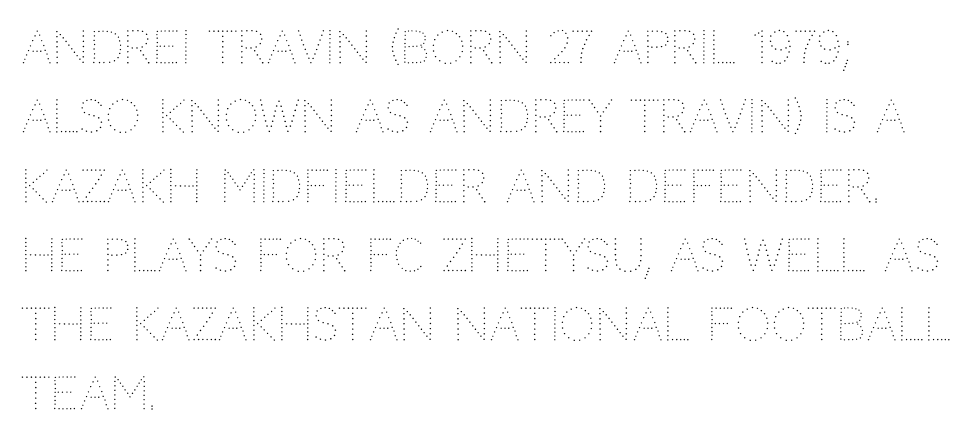
The image shows 45 px thin type, upright; set left-aligned, normal line spacing (1.54x), normal letter spacing, not underlined; medium stroke contrast and a large x-height.
